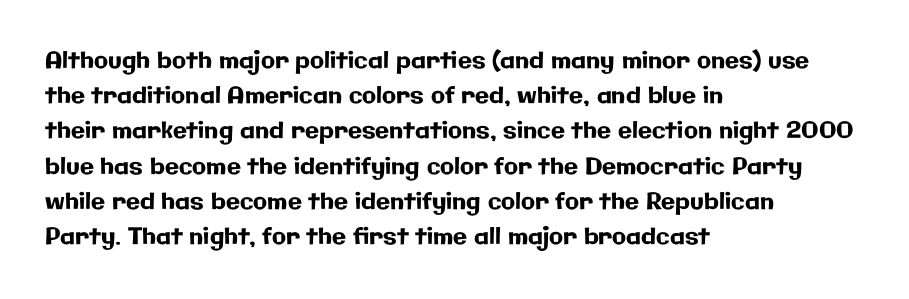
Q: Is the text italic (slanted)? A: No, it is upright.
Q: Is the text underlined? A: No.
Q: How is the paragraph aligned? A: Left-aligned.
Q: Is the spacing between letters normal or unusually wide? A: Normal.
Q: Is the spacing between lines tight, normal or loose? A: Normal.
